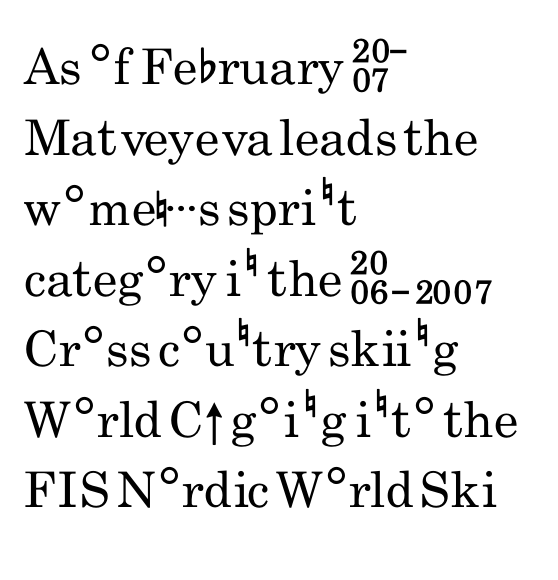
The image shows 49 px regular-weight, condensed sans-serif type, upright; set left-aligned, normal line spacing (1.44x), normal letter spacing, not underlined; low stroke contrast and a small x-height.
